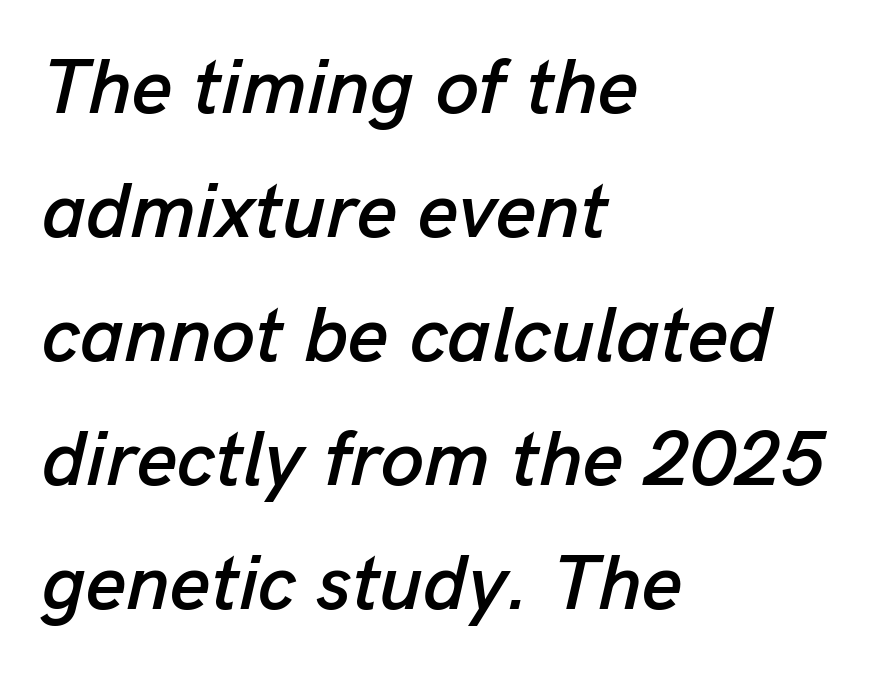
{"italic": "yes", "lean": "right", "slant_degrees": 13, "width": "normal", "stroke_contrast": "low", "x_height": "medium", "monospaced": "no", "underline": "no", "align": "left", "line_spacing": "normal", "line_spacing_ratio": 1.59, "letter_spacing": "normal", "letter_spacing_em": 0.0, "glyph_px": 78}
